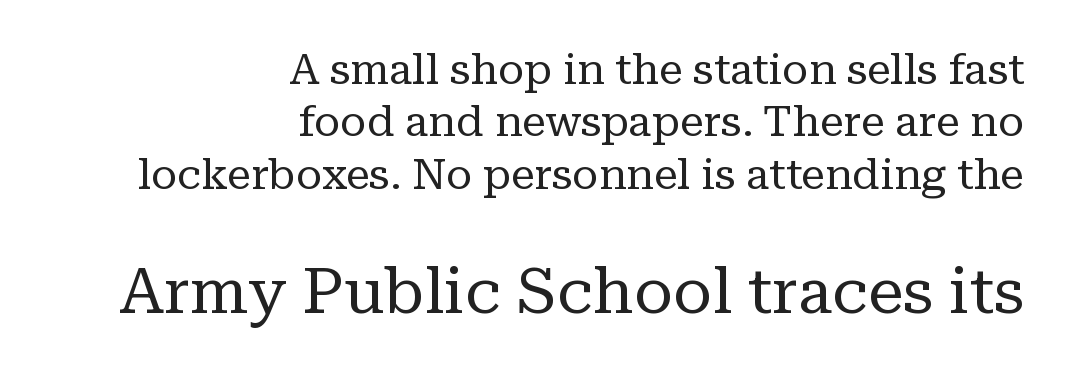
The font's upright variant was chosen for this text. The lines are quadded right. Do the characters align in a grid? No, the font is proportional. Think standard paragraph weight, or any step lighter than that. Lines of text with bare space underneath. A typesetter would label this face a serif.
